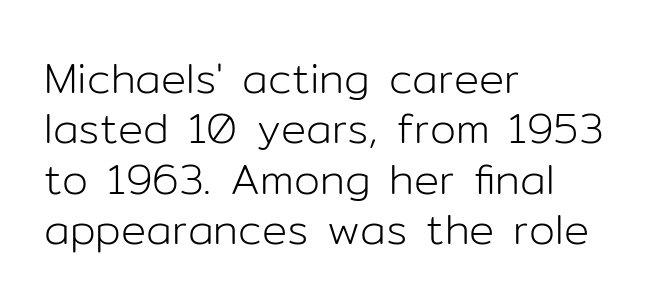
The image shows 42 px light sans-serif type, upright; set left-aligned, line spacing 1.2x, normal letter spacing, not underlined; low stroke contrast and a medium x-height.
